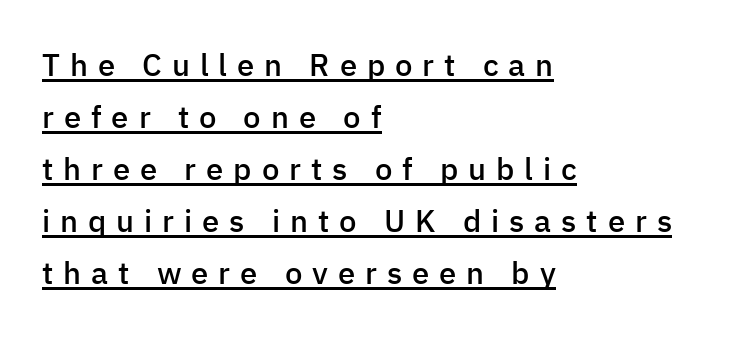
Q: Is the text bold? A: Semi-bold.
Q: Is the text italic (slanted)? A: No, it is upright.
Q: Is the typeface a serif or a sans-serif typeface? A: Sans-serif.
Q: Is the text underlined? A: Yes.
Q: How is the paragraph aligned? A: Left-aligned.
Q: Is the spacing between letters normal or unusually wide? A: Unusually wide.
Q: Is the spacing between lines tight, normal or loose? A: Normal.
Q: Width (condensed, normal, or wide)? A: Normal.
Q: Stroke contrast? A: Low.
Q: x-height? A: Medium.
Q: Monospaced? A: No.
